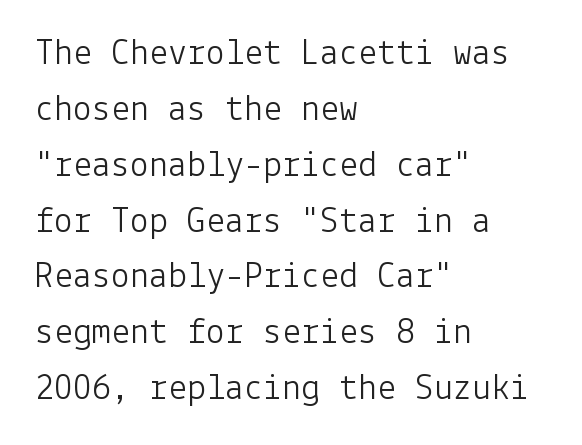
{"serif": "no", "italic": "no", "bold": "no", "weight": "light", "width": "normal", "stroke_contrast": "low", "x_height": "medium", "underline": "no", "align": "left", "line_spacing": "normal", "line_spacing_ratio": 1.47, "letter_spacing": "normal", "letter_spacing_em": 0.0, "glyph_px": 38}
